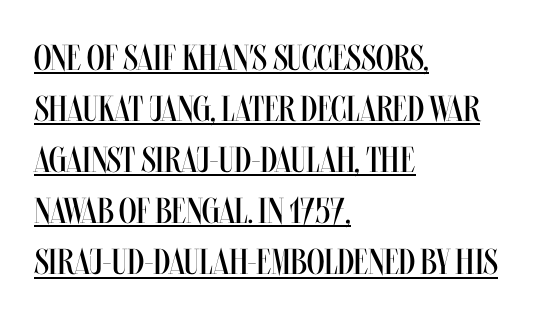
These lines sit exactly where default settings would place them. This is underlined copy, the kind a proofreader might mark for attention. A student would call this left alignment; a typographer would say flush left, rag right. Weight: in the light-to-regular range. The type is set solid horizontally, with unmodified tracking.
